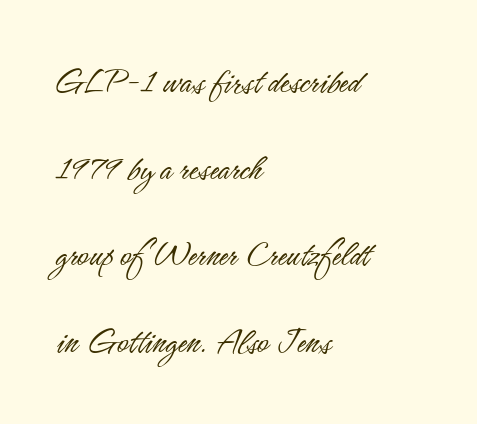
Stroke thickness stays within the range of a standard reading face or lighter. The baseline area is clear. The rendering uses natural spacing where letterforms have individual widths. Caption: standard tracking, unaltered.
